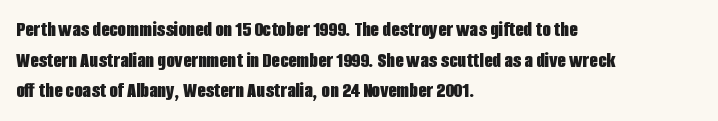
The image shows 22 px bold type, upright; set left-aligned, normal line spacing (1.39x), normal letter spacing, not underlined.
